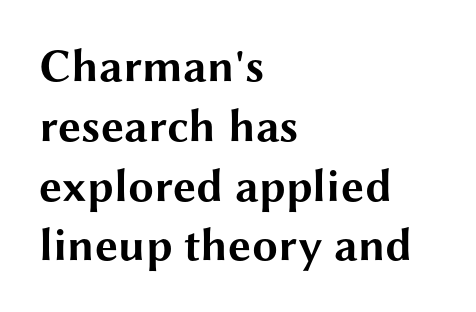
Q: Is the text bold? A: Yes.
Q: Is the text italic (slanted)? A: No, it is upright.
Q: Is the typeface a serif or a sans-serif typeface? A: Sans-serif.
Q: Is the text underlined? A: No.
Q: How is the paragraph aligned? A: Left-aligned.
Q: Is the spacing between letters normal or unusually wide? A: Normal.
Q: Is the spacing between lines tight, normal or loose? A: Normal.
Q: Width (condensed, normal, or wide)? A: Wide.
Q: Stroke contrast? A: Medium.
Q: x-height? A: Medium.
Q: Monospaced? A: No.
